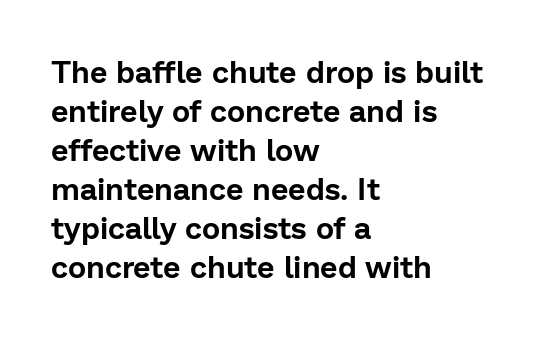
Q: Is the text italic (slanted)? A: No, it is upright.
Q: Is the typeface a serif or a sans-serif typeface? A: Sans-serif.
Q: Is the text underlined? A: No.
Q: How is the paragraph aligned? A: Left-aligned.
Q: Is the spacing between letters normal or unusually wide? A: Normal.
Q: Is the spacing between lines tight, normal or loose? A: Normal.
Q: Width (condensed, normal, or wide)? A: Normal.
Q: Stroke contrast? A: Low.
Q: x-height? A: Medium.
Q: Monospaced? A: No.
